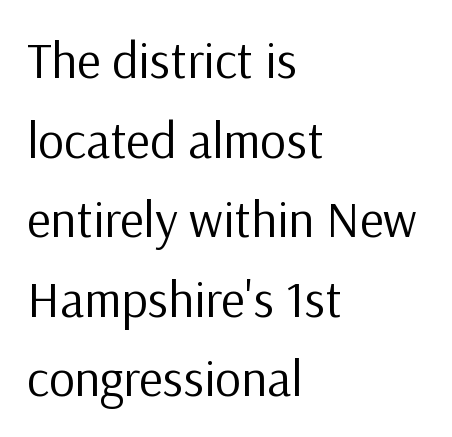
Q: Is the text bold? A: No.
Q: Is the text italic (slanted)? A: No, it is upright.
Q: Is the typeface a serif or a sans-serif typeface? A: Sans-serif.
Q: Is the text underlined? A: No.
Q: How is the paragraph aligned? A: Left-aligned.
Q: Is the spacing between letters normal or unusually wide? A: Normal.
Q: Is the spacing between lines tight, normal or loose? A: Normal.
Q: Width (condensed, normal, or wide)? A: Normal.
Q: Stroke contrast? A: Low.
Q: x-height? A: Medium.
Q: Monospaced? A: No.
